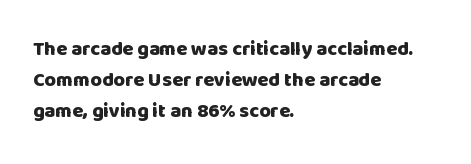
Q: Is the text bold? A: Yes.
Q: Is the text italic (slanted)? A: No, it is upright.
Q: Is the text underlined? A: No.
Q: How is the paragraph aligned? A: Left-aligned.
Q: Is the spacing between letters normal or unusually wide? A: Normal.
Q: Is the spacing between lines tight, normal or loose? A: Normal.
